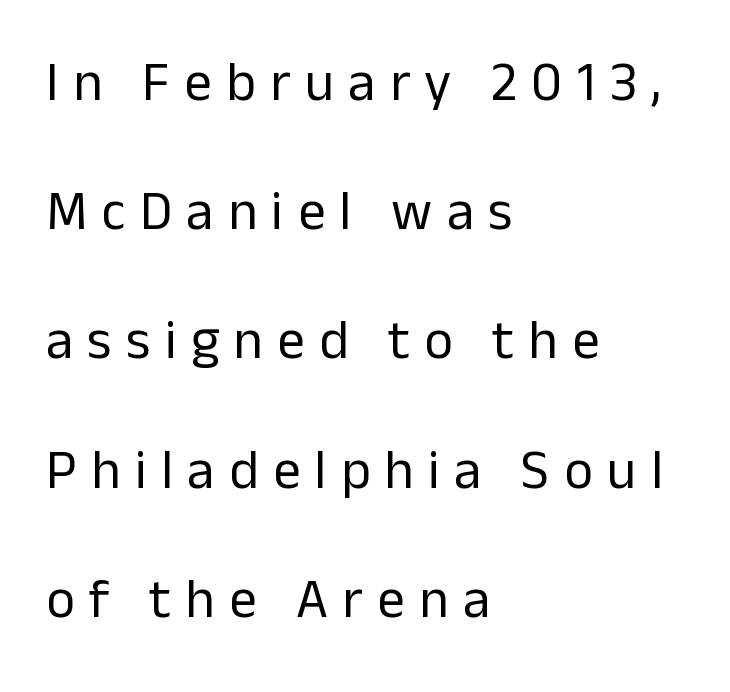
The axis of the letterforms is exactly vertical. Counters stay open thanks to moderate or lighter strokes. Letters rest on an invisible, unmarked baseline. Short and long lines alike share a common starting point at left. Substantial extra tracking has been applied to these lines. Is this a fixed-width face? No — the glyphs have proportional, varying widths.
